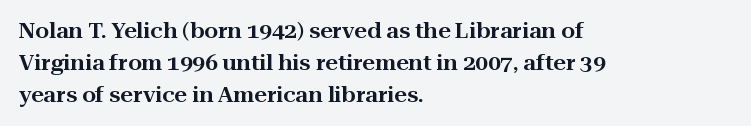
The image shows 20 px text type, upright; set left-aligned, normal line spacing (1.59x), normal letter spacing, not underlined.
